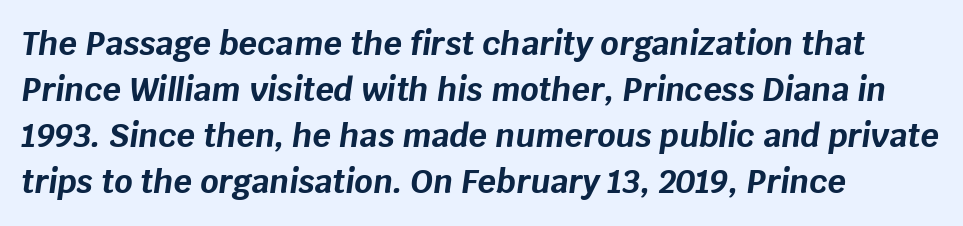
{"italic": "yes", "lean": "right", "slant_degrees": 8, "bold": "yes", "weight": "bold", "width": "normal", "stroke_contrast": "low", "x_height": "large", "monospaced": "no", "underline": "no", "align": "left", "line_spacing": "normal", "line_spacing_ratio": 1.44, "letter_spacing": "normal", "letter_spacing_em": 0.0, "glyph_px": 32}
